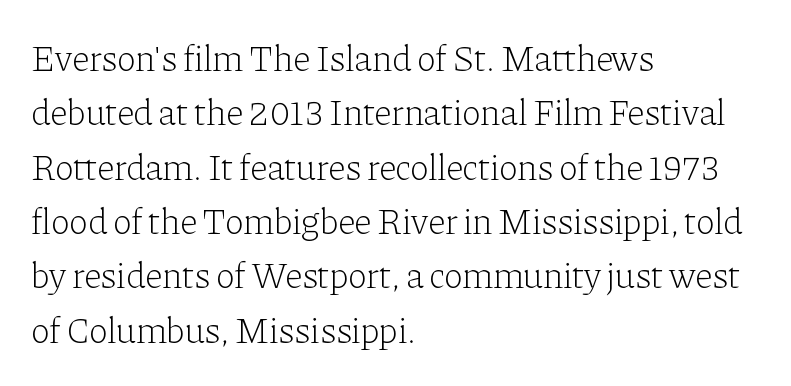
{"serif": "yes", "italic": "no", "bold": "no", "weight": "light", "width": "normal", "stroke_contrast": "low", "x_height": "medium", "monospaced": "no", "underline": "no", "align": "left", "line_spacing": "normal", "line_spacing_ratio": 1.51, "letter_spacing": "normal", "letter_spacing_em": 0.0, "glyph_px": 36}
